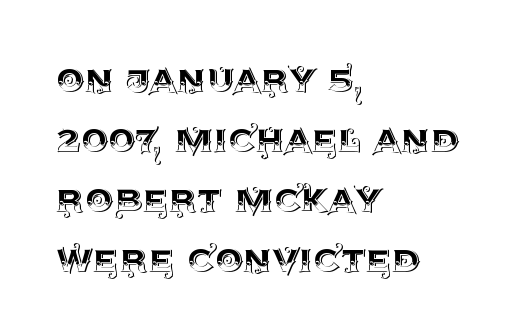
The image shows 45 px text type, upright; set left-aligned, normal line spacing (1.33x), normal letter spacing, not underlined; a large x-height.
